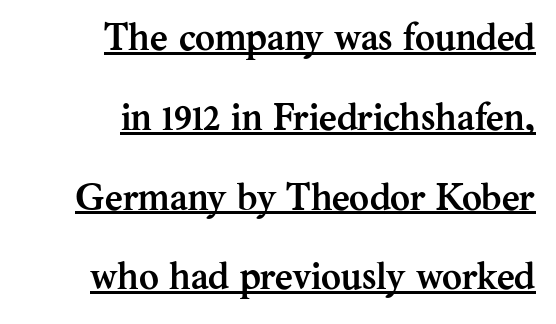
{"serif": "yes", "italic": "no", "bold": "yes", "weight": "semibold", "width": "normal", "stroke_contrast": "medium", "x_height": "medium", "monospaced": "no", "underline": "yes", "align": "right", "line_spacing": "loose", "line_spacing_ratio": 2.1, "letter_spacing": "normal", "letter_spacing_em": 0.0, "glyph_px": 38}
